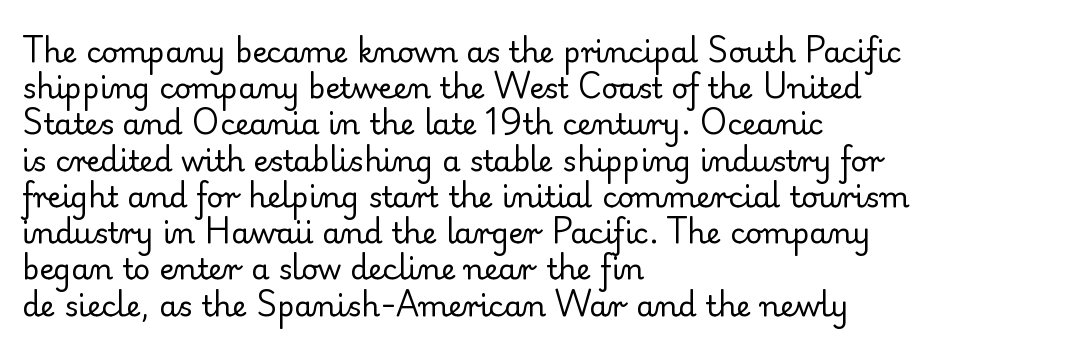
{"serif": "yes", "italic": "no", "bold": "no", "weight": "regular", "width": "normal", "stroke_contrast": "low", "x_height": "small", "monospaced": "no", "underline": "no", "align": "left", "line_spacing": "normal", "line_spacing_ratio": 1.25, "letter_spacing": "normal", "letter_spacing_em": 0.0, "glyph_px": 29}
